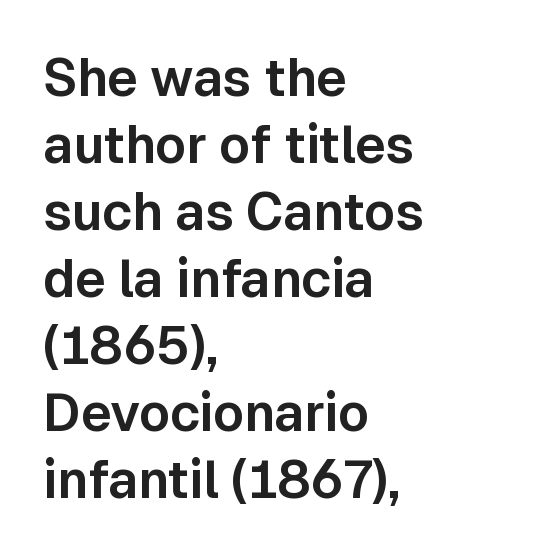
The zone under the glyphs is completely vacant. Is the letter spacing exaggerated? No — it looks like the ordinary default. Are there feet on the stems? There aren't — it's a sans. All the whitespace from short lines collects on the right. The space between consecutive lines is moderate. Upright lettering throughout.
